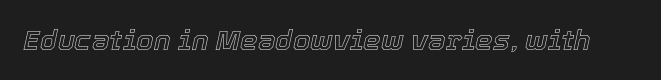
{"italic": "yes", "lean": "right", "slant_degrees": 12, "width": "normal", "x_height": "medium", "monospaced": "no", "underline": "no", "letter_spacing": "normal", "letter_spacing_em": 0.0, "glyph_px": 28}
